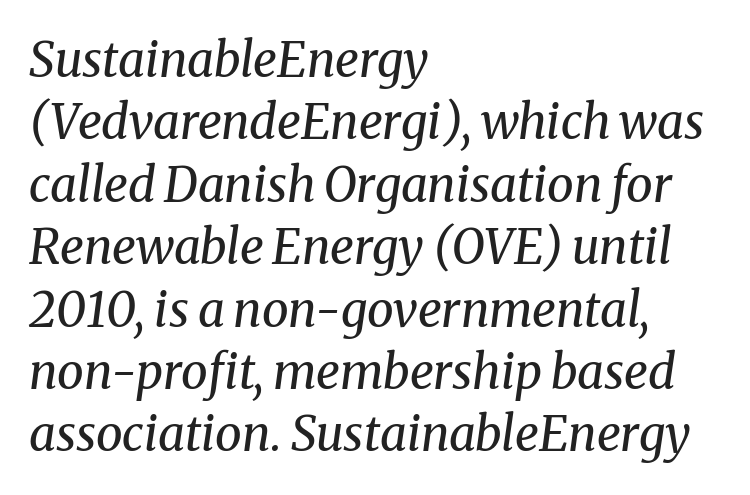
Q: Is the text bold? A: No.
Q: Is the text italic (slanted)? A: Yes, it leans right by about 8 degrees.
Q: Is the typeface a serif or a sans-serif typeface? A: Serif.
Q: Is the text underlined? A: No.
Q: How is the paragraph aligned? A: Left-aligned.
Q: Is the spacing between letters normal or unusually wide? A: Normal.
Q: Is the spacing between lines tight, normal or loose? A: Normal.
Q: Width (condensed, normal, or wide)? A: Normal.
Q: Stroke contrast? A: Medium.
Q: x-height? A: Medium.
Q: Monospaced? A: No.
